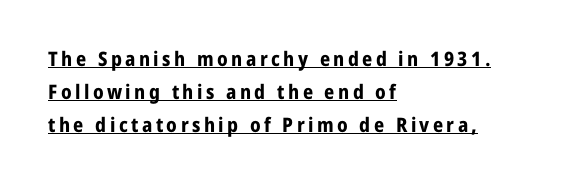
{"italic": "no", "bold": "yes", "underline": "yes", "align": "left", "line_spacing": "normal", "line_spacing_ratio": 1.64, "glyph_px": 20}
